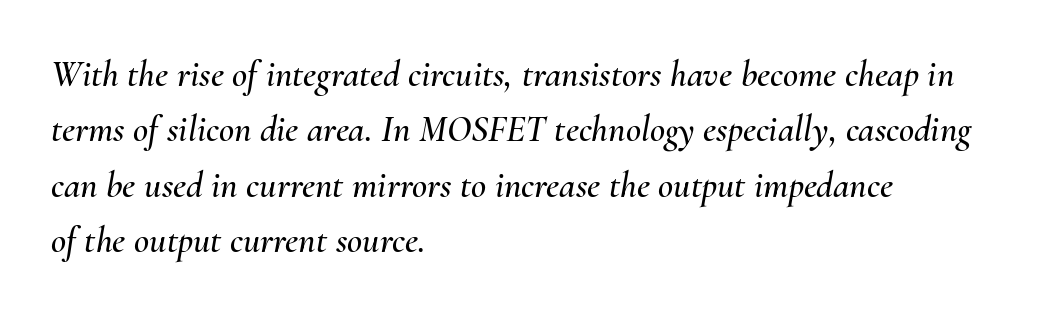
{"italic": "yes", "lean": "right", "slant_degrees": 10, "width": "normal", "stroke_contrast": "medium", "x_height": "small", "monospaced": "no", "underline": "no", "align": "left", "line_spacing": "normal", "line_spacing_ratio": 1.5, "letter_spacing": "normal", "letter_spacing_em": 0.0, "glyph_px": 37}
